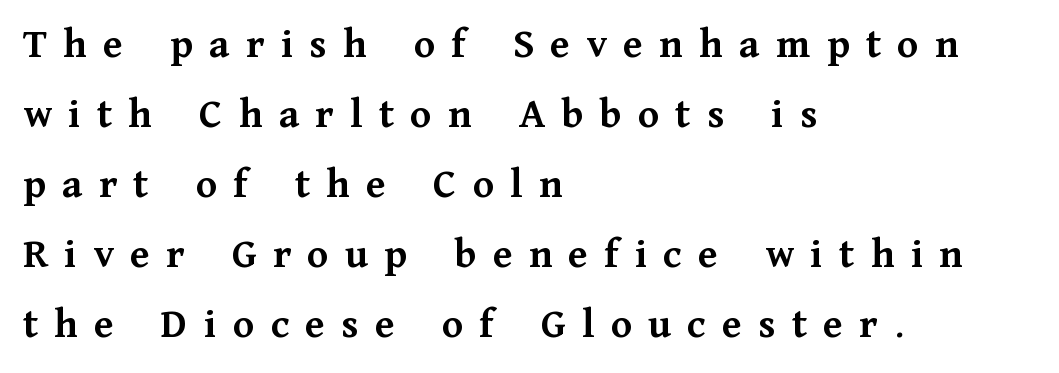
The image shows 43 px semibold serif type, upright; set left-aligned, normal line spacing (1.63x), unusually wide letter spacing (+0.38 em), not underlined; medium stroke contrast and a medium x-height.
